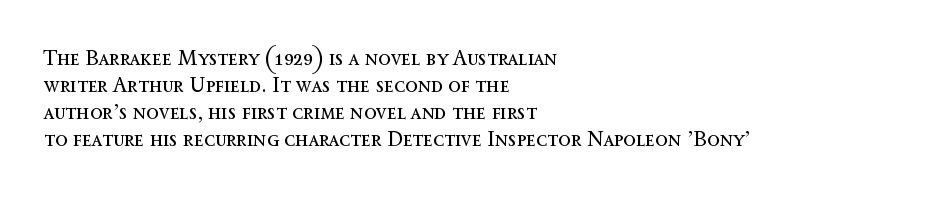
These lines keep a tight, regular rhythm from letter to letter. The rows are spaced the way most documents space them. Nothing heavy about these letters — not bold at all. A roman cut, with each character standing at attention. Check under the words: just untouched page. All the whitespace from short lines collects on the right.
